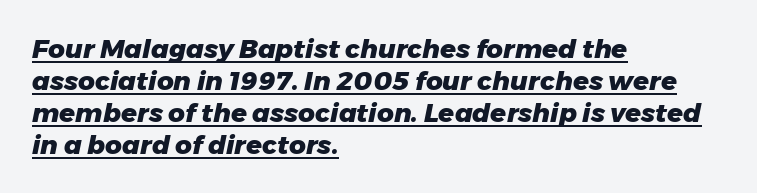
The rendering anchors every line to the left-hand side. The font is running at its bold setting. There is no visible air inserted between adjacent glyphs. A typesetter would mark this as italic.
